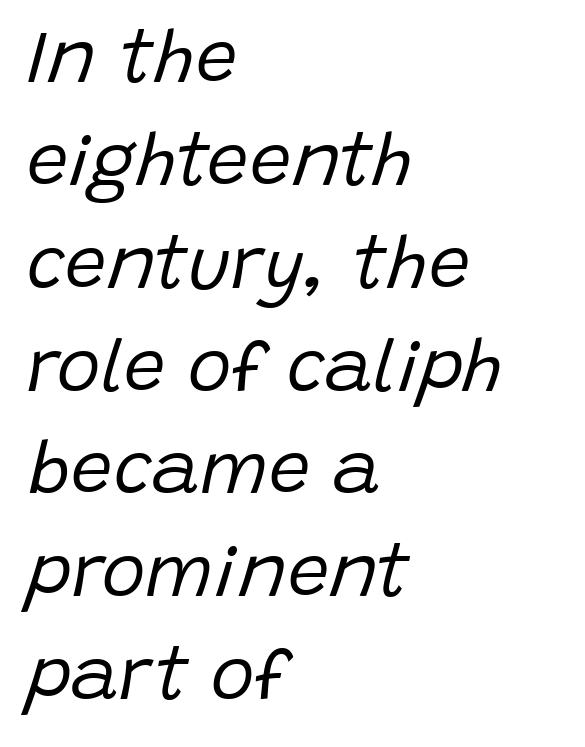
Q: Is the text bold? A: No.
Q: Is the text italic (slanted)? A: Yes, it leans right by about 15 degrees.
Q: Is the text underlined? A: No.
Q: How is the paragraph aligned? A: Left-aligned.
Q: Is the spacing between letters normal or unusually wide? A: Normal.
Q: Is the spacing between lines tight, normal or loose? A: Normal.
Q: Width (condensed, normal, or wide)? A: Normal.
Q: Stroke contrast? A: Low.
Q: x-height? A: Large.
Q: Monospaced? A: No.
